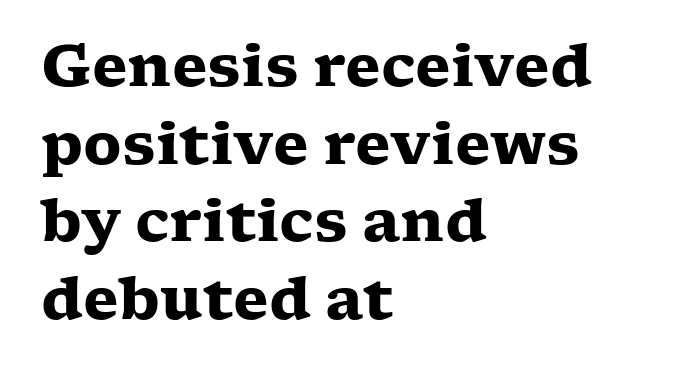
The rendering shows small feet on the letterforms — a serif design. Teacher's note: observe the even left margin — that is flush-left alignment. Every character sits straight up, as roman type does. Beneath every word, the page is bare.
